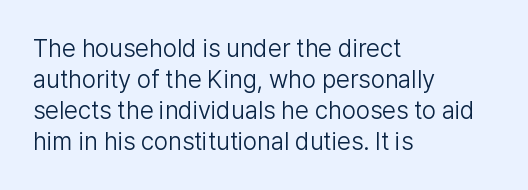
A light-to-regular cut is what we see here. Clear beneath every line of the passage. Vertical strokes here are truly vertical. The passage shown has conventional tracking throughout. Leftover space on each line is placed entirely after the last word.
